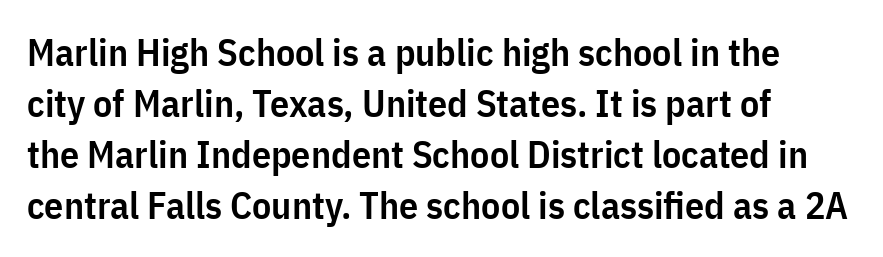
{"serif": "no", "italic": "no", "bold": "semi", "weight": "semibold", "width": "condensed", "stroke_contrast": "low", "x_height": "medium", "monospaced": "no", "underline": "no", "align": "left", "line_spacing": "normal", "line_spacing_ratio": 1.34, "letter_spacing": "normal", "letter_spacing_em": 0.0, "glyph_px": 38}
